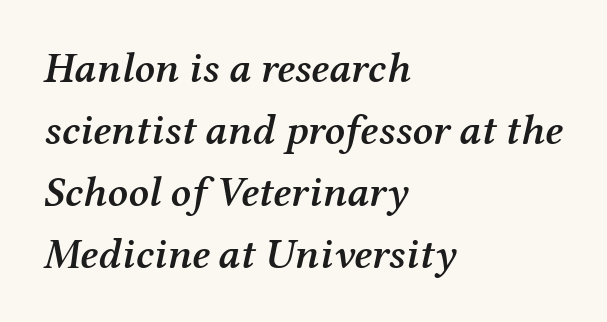
The typesetting leans somewhat heavy: a semibold. To sum up the face: it has serifs. In terms of letterspacing, this is plain default setting. The typesetter chose a ragged-right arrangement here. Leading matches the norm, producing a regular column. The passage shown leans; its letterforms are oblique.
